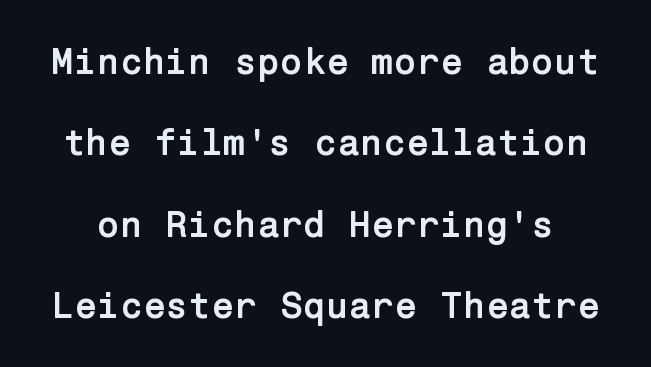
The image shows 37 px semibold sans-serif type, upright; set loose line spacing (2.2x), normal letter spacing, not underlined; low stroke contrast and a medium x-height.
